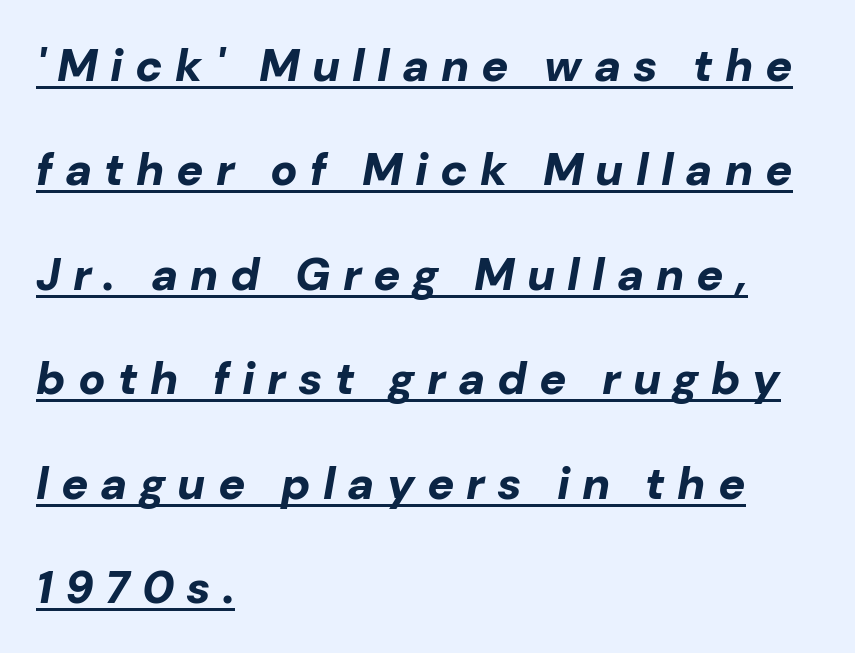
The image shows 45 px bold type, italic (leaning right); set left-aligned, loose line spacing (2.32x), unusually wide letter spacing (+0.27 em), underlined; low stroke contrast and a medium x-height.
